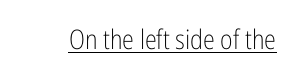
Vertical stems look standard width or narrower in stroke. This sample carries an underscore along the baseline area. Notice how the stems are strictly vertical — no italics here. Spacing between characters is what you'd get straight out of the box.
